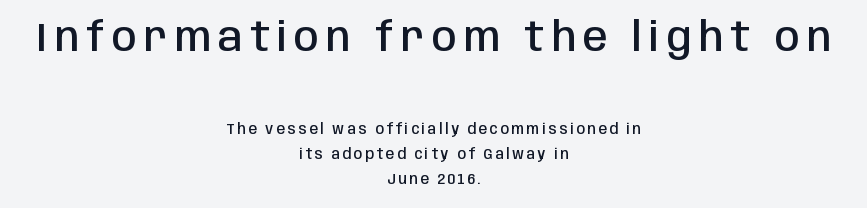
Q: Is the text bold? A: Semi-bold.
Q: Is the text italic (slanted)? A: No, it is upright.
Q: Is the typeface a serif or a sans-serif typeface? A: Sans-serif.
Q: Is the text underlined? A: No.
Q: How is the paragraph aligned? A: Centered.
Q: Which block of text is set in a larger size, the first (top) or the second (bottom)? A: The first (top) one.
Q: Width (condensed, normal, or wide)? A: Condensed.
Q: Stroke contrast? A: Low.
Q: x-height? A: Large.
Q: Monospaced? A: No.
